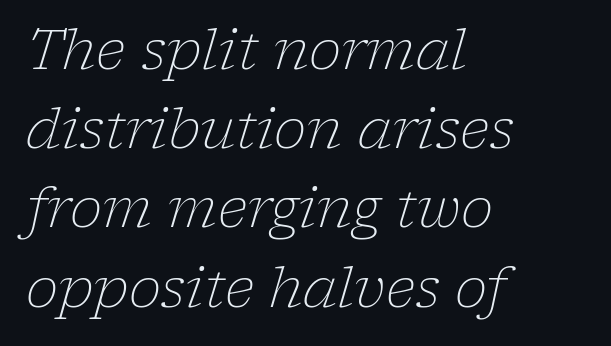
{"serif": "yes", "italic": "yes", "lean": "right", "slant_degrees": 17, "bold": "no", "weight": "light", "width": "normal", "stroke_contrast": "low", "x_height": "medium", "monospaced": "no", "underline": "no", "align": "left", "line_spacing": "normal", "line_spacing_ratio": 1.44, "letter_spacing": "normal", "letter_spacing_em": 0.0, "glyph_px": 55}
